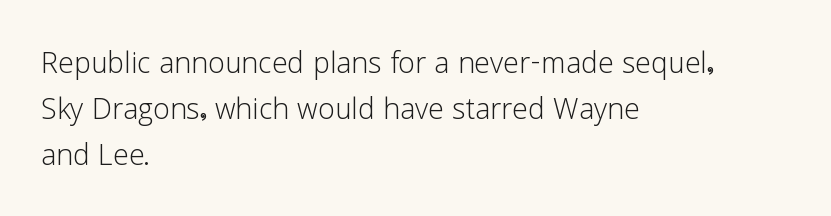
The image shows 38 px light sans-serif type, upright; set left-aligned, line spacing 1.21x, normal letter spacing, not underlined; low stroke contrast and a medium x-height.
